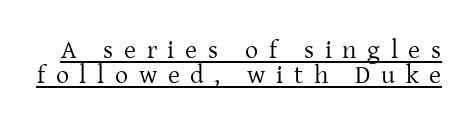
The image shows 26 px text type, upright; set tight line spacing (0.96x), unusually wide letter spacing (+0.41 em), underlined.
